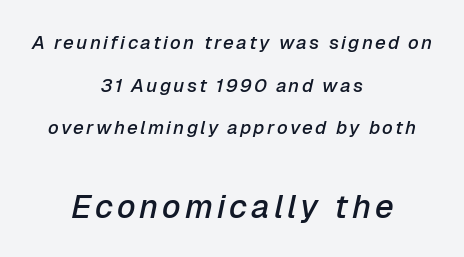
{"italic": "yes", "lean": "right", "slant_degrees": 12, "bold": "semi", "weight": "semibold", "width": "normal", "stroke_contrast": "low", "x_height": "medium", "monospaced": "no", "underline": "no", "align": "center", "line_spacing": "loose", "line_spacing_ratio": 2.25, "larger_block": "second", "size_ratio": 1.74, "glyph_px": 33}
